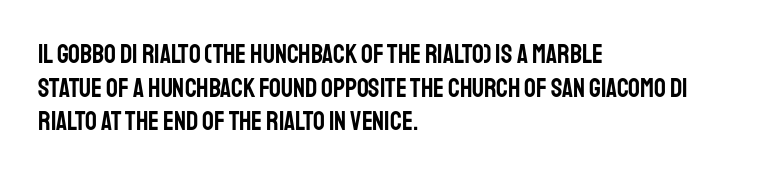
The image shows 26 px text type, upright; set left-aligned, normal line spacing (1.29x), normal letter spacing, not underlined.
